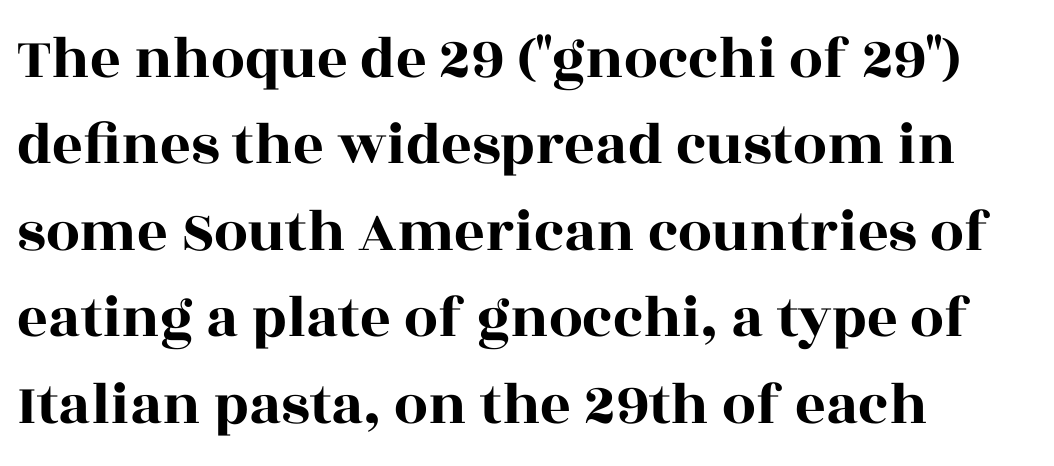
{"serif": "yes", "italic": "no", "width": "wide", "x_height": "large", "monospaced": "no", "underline": "no", "align": "left", "line_spacing": "normal", "line_spacing_ratio": 1.44, "letter_spacing": "normal", "letter_spacing_em": 0.0, "glyph_px": 60}
